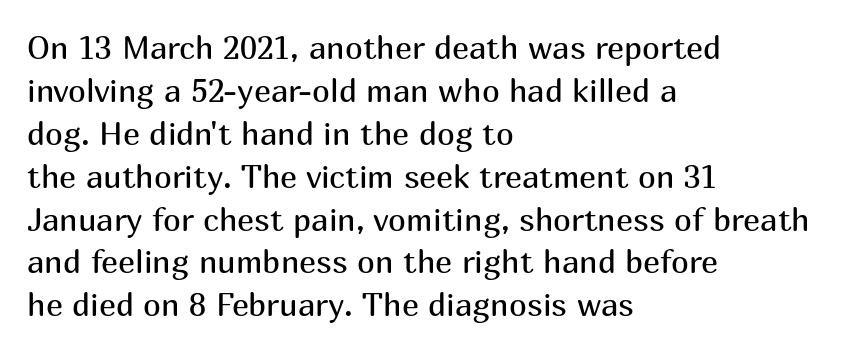
Q: Is the text bold? A: No.
Q: Is the text italic (slanted)? A: No, it is upright.
Q: Is the typeface a serif or a sans-serif typeface? A: Sans-serif.
Q: Is the text underlined? A: No.
Q: How is the paragraph aligned? A: Left-aligned.
Q: Is the spacing between letters normal or unusually wide? A: Normal.
Q: Is the spacing between lines tight, normal or loose? A: Normal.
Q: Width (condensed, normal, or wide)? A: Normal.
Q: Stroke contrast? A: Medium.
Q: x-height? A: Medium.
Q: Monospaced? A: No.
